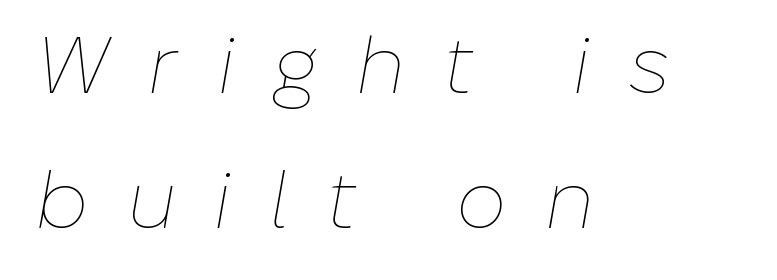
Q: Is the text bold? A: No.
Q: Is the text italic (slanted)? A: Yes, it leans right by about 10 degrees.
Q: Is the text underlined? A: No.
Q: How is the paragraph aligned? A: Left-aligned.
Q: Is the spacing between letters normal or unusually wide? A: Unusually wide.
Q: Is the spacing between lines tight, normal or loose? A: Normal.
Q: Width (condensed, normal, or wide)? A: Normal.
Q: Stroke contrast? A: Low.
Q: x-height? A: Medium.
Q: Monospaced? A: No.
